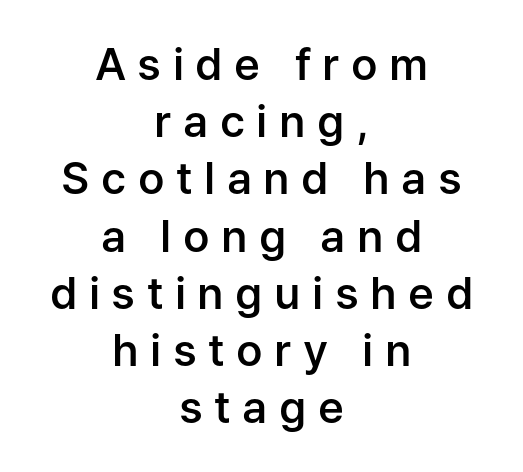
Q: Is the text bold? A: Semi-bold.
Q: Is the text italic (slanted)? A: No, it is upright.
Q: Is the typeface a serif or a sans-serif typeface? A: Sans-serif.
Q: Is the text underlined? A: No.
Q: How is the paragraph aligned? A: Centered.
Q: Is the spacing between letters normal or unusually wide? A: Unusually wide.
Q: Is the spacing between lines tight, normal or loose? A: Normal.
Q: Width (condensed, normal, or wide)? A: Normal.
Q: Stroke contrast? A: Low.
Q: x-height? A: Medium.
Q: Monospaced? A: No.
